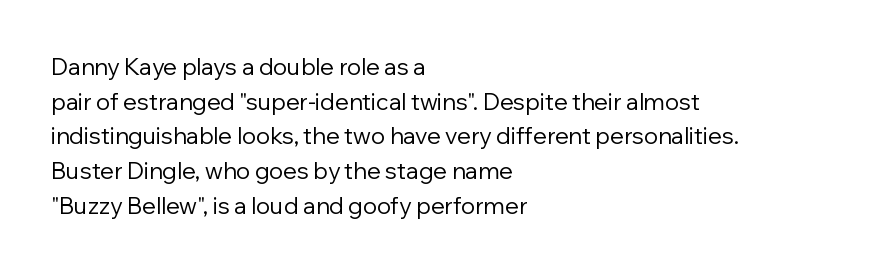
Vertical strokes here are truly vertical. Is the block centered? No — it sits flush against the left margin. Standard letterfit; no display-style spreading of the glyphs. This is not heavy type; no bold has been used.
